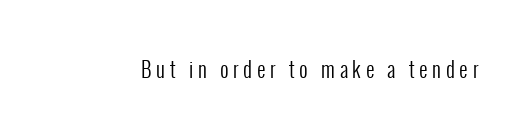
Q: Is the text bold? A: No.
Q: Is the text italic (slanted)? A: No, it is upright.
Q: Is the text underlined? A: No.
Q: Is the spacing between letters normal or unusually wide? A: Unusually wide.
